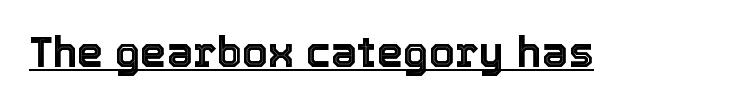
Q: Is the text italic (slanted)? A: No, it is upright.
Q: Is the text underlined? A: Yes.
Q: Is the spacing between letters normal or unusually wide? A: Normal.
Q: Width (condensed, normal, or wide)? A: Normal.
Q: x-height? A: Medium.
Q: Monospaced? A: No.
